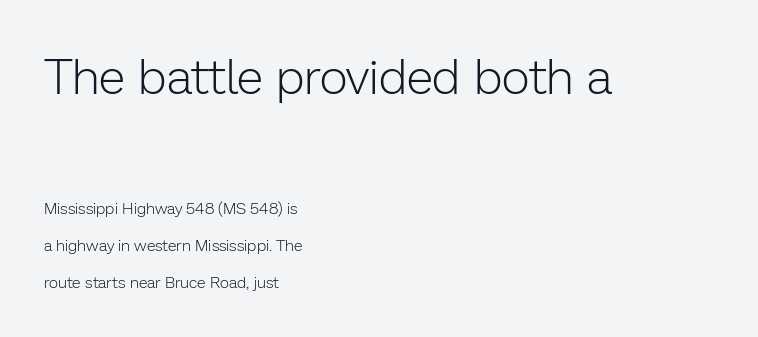
Q: Is the text bold? A: No.
Q: Is the text italic (slanted)? A: No, it is upright.
Q: Is the typeface a serif or a sans-serif typeface? A: Sans-serif.
Q: Is the text underlined? A: No.
Q: How is the paragraph aligned? A: Left-aligned.
Q: Is the spacing between letters normal or unusually wide? A: Normal.
Q: Is the spacing between lines tight, normal or loose? A: Loose.
Q: Which block of text is set in a larger size, the first (top) or the second (bottom)? A: The first (top) one.
Q: Width (condensed, normal, or wide)? A: Normal.
Q: Stroke contrast? A: Low.
Q: x-height? A: Medium.
Q: Monospaced? A: No.
